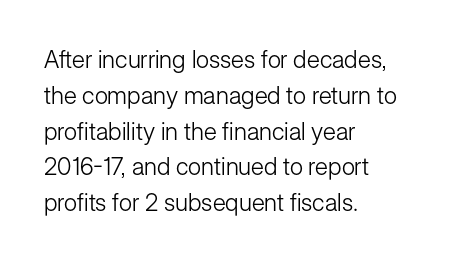
Q: Is the text bold? A: No.
Q: Is the text italic (slanted)? A: No, it is upright.
Q: Is the text underlined? A: No.
Q: How is the paragraph aligned? A: Left-aligned.
Q: Is the spacing between letters normal or unusually wide? A: Normal.
Q: Is the spacing between lines tight, normal or loose? A: Normal.
